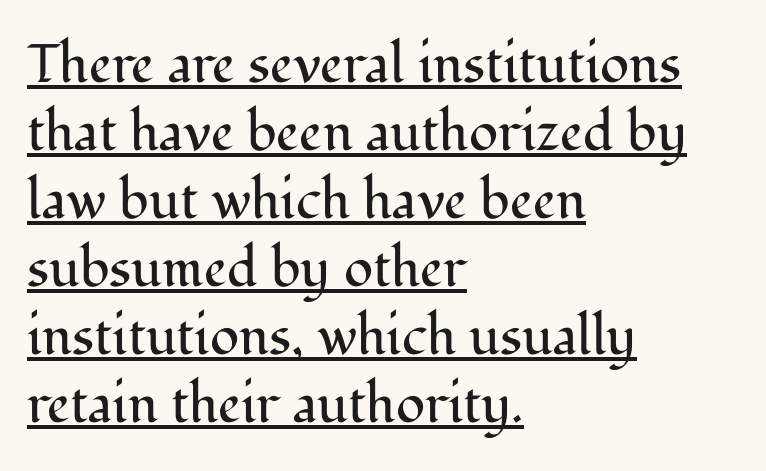
{"serif": "yes", "italic": "no", "bold": "no", "weight": "regular", "width": "normal", "stroke_contrast": "medium", "x_height": "medium", "monospaced": "no", "underline": "yes", "align": "left", "line_spacing": "normal", "line_spacing_ratio": 1.26, "letter_spacing": "normal", "letter_spacing_em": 0.0, "glyph_px": 54}
